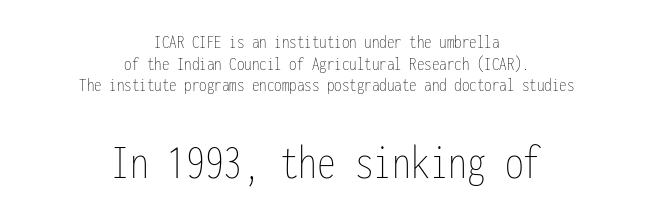
The image shows 50 px thin, condensed type, upright, monospaced; set centered, tight line spacing (1.08x), normal letter spacing, not underlined; the second (bottom) block is 2.5x larger; low stroke contrast and a medium x-height.
